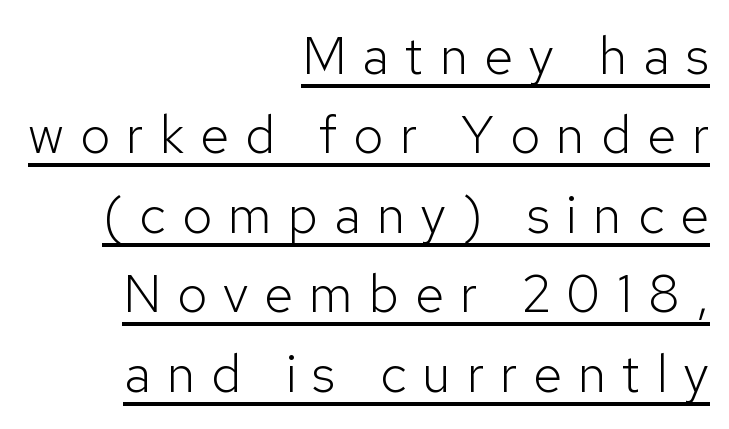
{"serif": "no", "italic": "no", "bold": "no", "weight": "light", "width": "normal", "stroke_contrast": "low", "x_height": "medium", "monospaced": "no", "underline": "yes", "align": "right", "line_spacing": "normal", "line_spacing_ratio": 1.5, "letter_spacing": "wide", "letter_spacing_em": 0.3, "glyph_px": 53}
